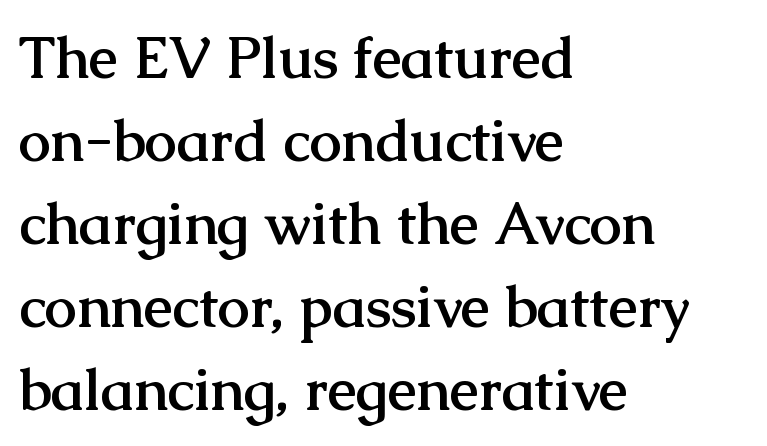
Q: Is the text bold? A: Yes.
Q: Is the text italic (slanted)? A: No, it is upright.
Q: Is the typeface a serif or a sans-serif typeface? A: Serif.
Q: Is the text underlined? A: No.
Q: How is the paragraph aligned? A: Left-aligned.
Q: Is the spacing between letters normal or unusually wide? A: Normal.
Q: Is the spacing between lines tight, normal or loose? A: Normal.
Q: Width (condensed, normal, or wide)? A: Normal.
Q: Stroke contrast? A: Medium.
Q: x-height? A: Medium.
Q: Monospaced? A: No.
